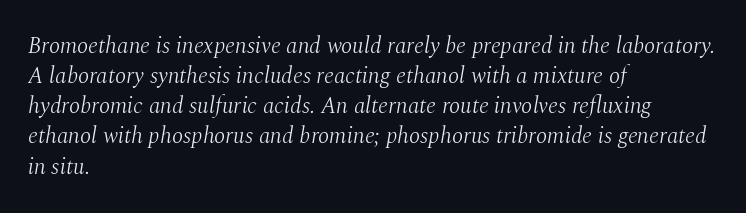
{"italic": "yes", "lean": "right", "slant_degrees": 10, "bold": "no", "underline": "no", "align": "left", "line_spacing": "normal", "line_spacing_ratio": 1.31, "letter_spacing": "normal", "letter_spacing_em": 0.0, "glyph_px": 23}
